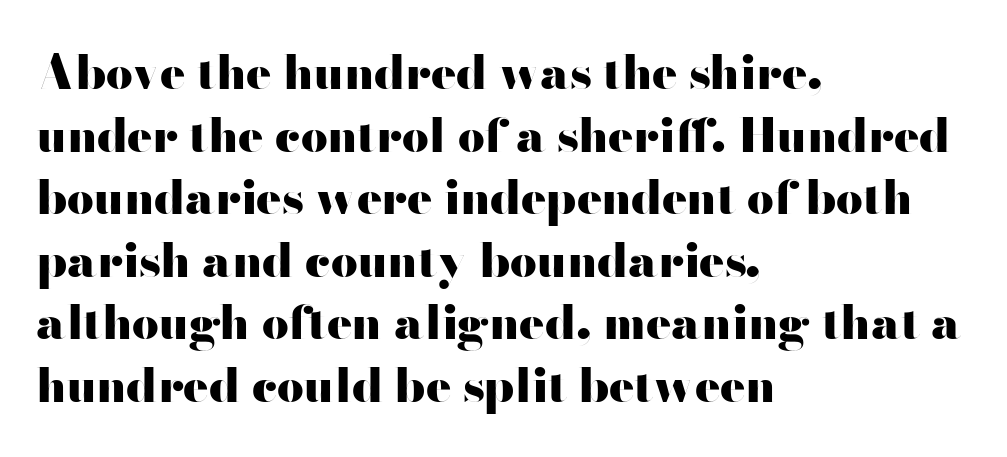
Q: Is the text bold? A: Yes.
Q: Is the text italic (slanted)? A: No, it is upright.
Q: Is the typeface a serif or a sans-serif typeface? A: Sans-serif.
Q: Is the text underlined? A: No.
Q: How is the paragraph aligned? A: Left-aligned.
Q: Is the spacing between letters normal or unusually wide? A: Normal.
Q: Is the spacing between lines tight, normal or loose? A: Normal.
Q: Width (condensed, normal, or wide)? A: Wide.
Q: Stroke contrast? A: High.
Q: x-height? A: Small.
Q: Monospaced? A: No.
